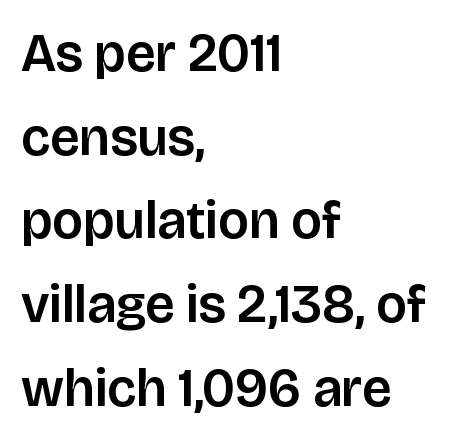
The image shows 53 px sans-serif type, upright; set left-aligned, normal line spacing (1.58x), normal letter spacing, not underlined; low stroke contrast and a large x-height.
